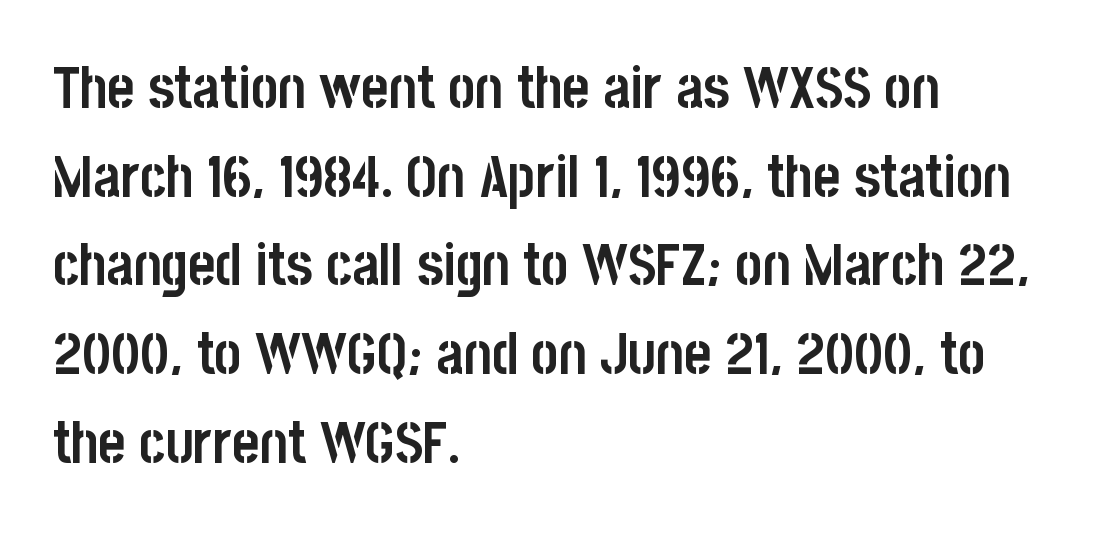
{"serif": "no", "italic": "no", "bold": "yes", "weight": "semibold", "width": "condensed", "stroke_contrast": "low", "x_height": "large", "monospaced": "no", "underline": "no", "align": "left", "line_spacing": "normal", "line_spacing_ratio": 1.53, "letter_spacing": "normal", "letter_spacing_em": 0.0, "glyph_px": 58}
